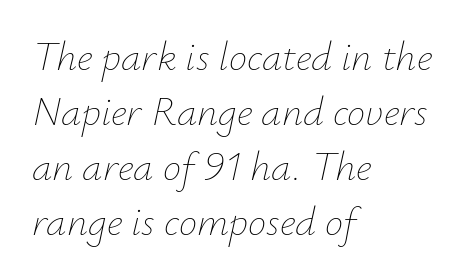
Q: Is the text bold? A: No.
Q: Is the text italic (slanted)? A: Yes, it leans right by about 12 degrees.
Q: Is the text underlined? A: No.
Q: How is the paragraph aligned? A: Left-aligned.
Q: Is the spacing between letters normal or unusually wide? A: Normal.
Q: Is the spacing between lines tight, normal or loose? A: Normal.
Q: Width (condensed, normal, or wide)? A: Normal.
Q: Stroke contrast? A: Low.
Q: x-height? A: Small.
Q: Monospaced? A: No.
